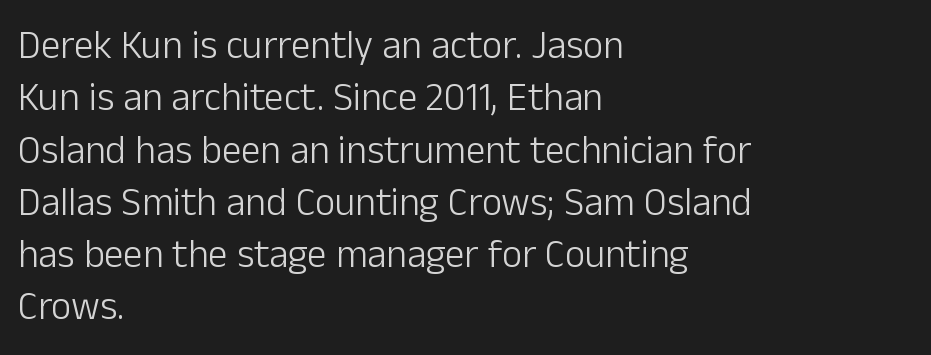
The image shows 39 px light sans-serif type, upright; set left-aligned, normal line spacing (1.34x), normal letter spacing, not underlined; low stroke contrast and a medium x-height.
